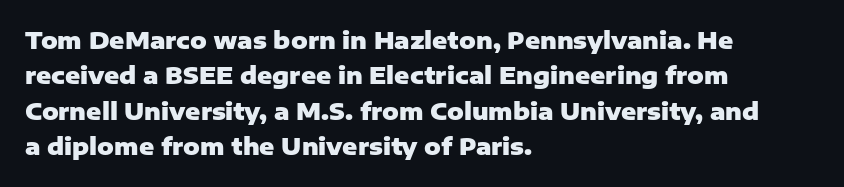
Q: Is the text bold? A: Yes.
Q: Is the text italic (slanted)? A: No, it is upright.
Q: Is the text underlined? A: No.
Q: How is the paragraph aligned? A: Left-aligned.
Q: Is the spacing between letters normal or unusually wide? A: Normal.
Q: Is the spacing between lines tight, normal or loose? A: Normal.
